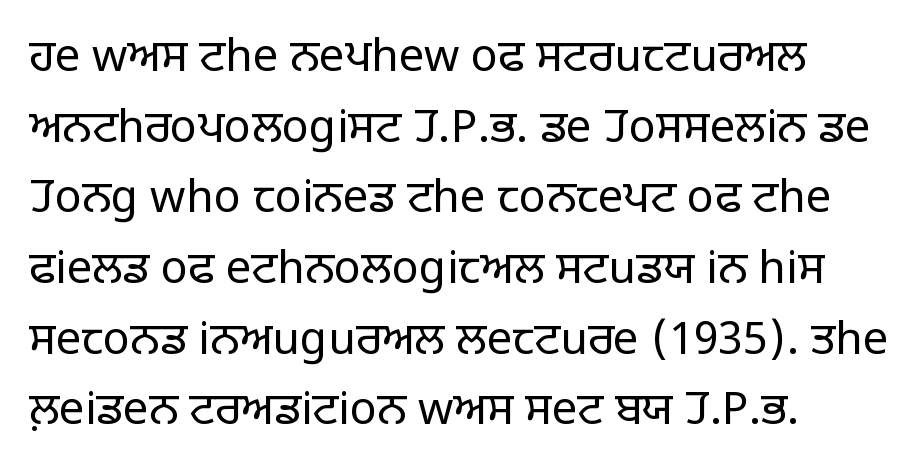
Spacing between characters is what you'd get straight out of the box. Glance below the letters and you will spot only blank space. Heaviness? Minimal to ordinary, like unemphasized prose. If you drew a line through each stem, it would be perfectly vertical.
